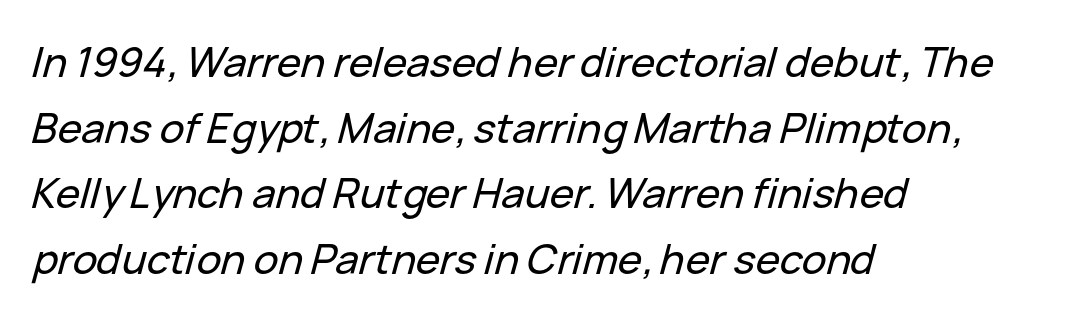
{"italic": "yes", "lean": "right", "slant_degrees": 15, "width": "normal", "stroke_contrast": "low", "x_height": "medium", "monospaced": "no", "underline": "no", "align": "left", "line_spacing": "normal", "line_spacing_ratio": 1.6, "letter_spacing": "normal", "letter_spacing_em": 0.0, "glyph_px": 41}
